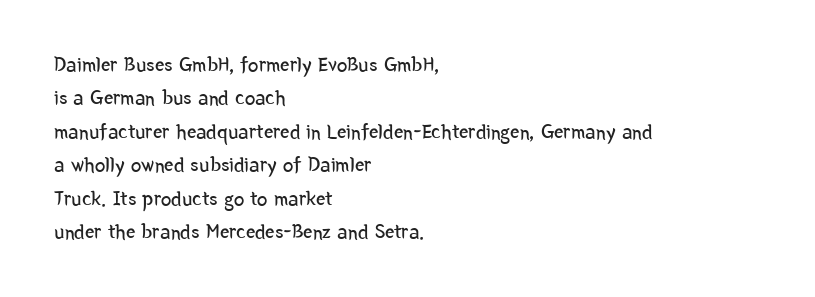
{"italic": "no", "bold": "no", "underline": "no", "align": "left", "line_spacing": "normal", "line_spacing_ratio": 1.59, "letter_spacing": "normal", "letter_spacing_em": 0.0, "glyph_px": 21}
